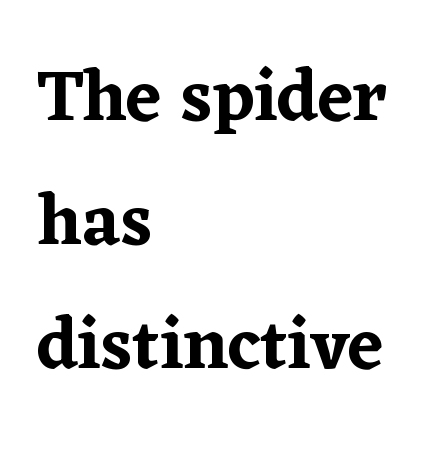
Q: Is the text italic (slanted)? A: No, it is upright.
Q: Is the typeface a serif or a sans-serif typeface? A: Serif.
Q: Is the text underlined? A: No.
Q: How is the paragraph aligned? A: Left-aligned.
Q: Is the spacing between letters normal or unusually wide? A: Normal.
Q: Width (condensed, normal, or wide)? A: Normal.
Q: Stroke contrast? A: Low.
Q: x-height? A: Medium.
Q: Monospaced? A: No.
